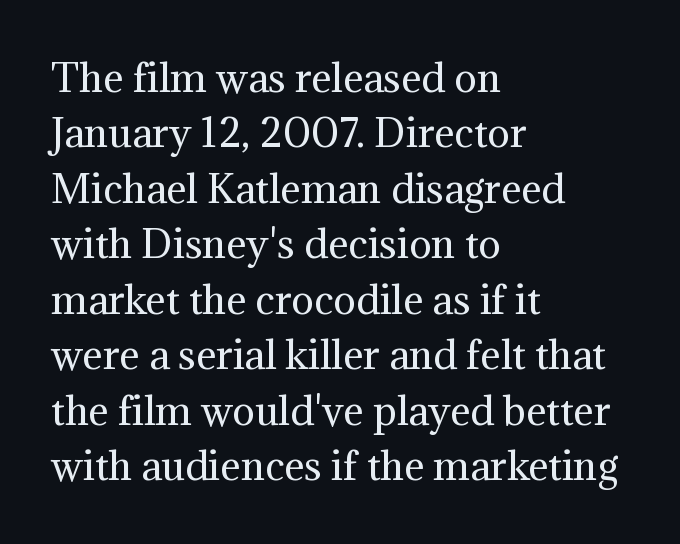
Note: serifs present on the glyphs. Varying glyph widths throughout — classic text-font behaviour. Caption: standard tracking, unaltered. Nope, not italic — everything's standing straight.
